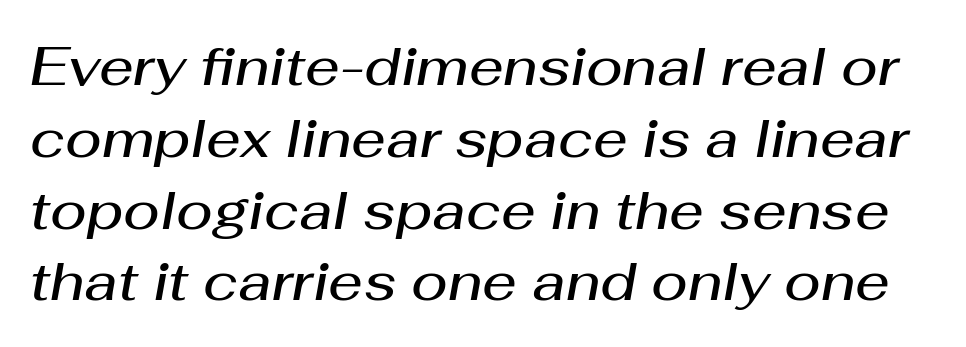
These lines carry some extra weight — a demibold, not a full bold. A typesetter would call this zero additional tracking. This sample keeps an unexceptional amount of space between lines. Quick note: italic. These lines are rendered in a variable-pitch font.
